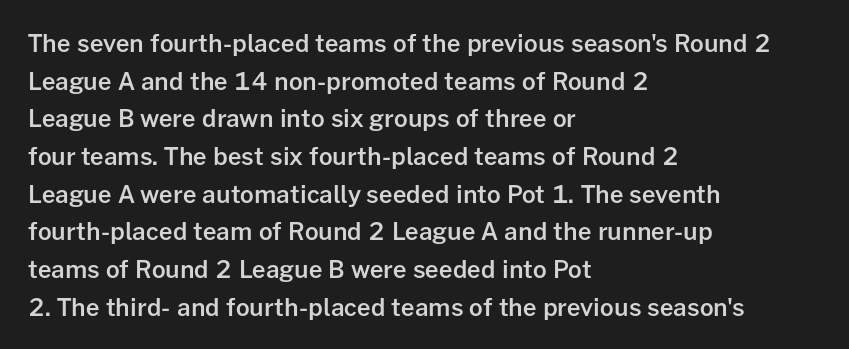
{"italic": "no", "bold": "semi", "underline": "no", "align": "left", "line_spacing": "normal", "line_spacing_ratio": 1.57, "letter_spacing": "normal", "letter_spacing_em": 0.0, "glyph_px": 24}
